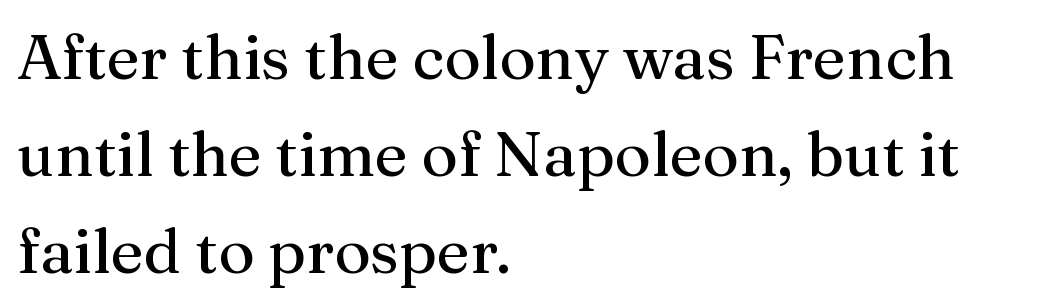
Q: Is the text bold? A: No.
Q: Is the text italic (slanted)? A: No, it is upright.
Q: Is the typeface a serif or a sans-serif typeface? A: Serif.
Q: Is the text underlined? A: No.
Q: How is the paragraph aligned? A: Left-aligned.
Q: Is the spacing between letters normal or unusually wide? A: Normal.
Q: Is the spacing between lines tight, normal or loose? A: Normal.
Q: Width (condensed, normal, or wide)? A: Normal.
Q: Stroke contrast? A: Medium.
Q: x-height? A: Medium.
Q: Monospaced? A: No.
